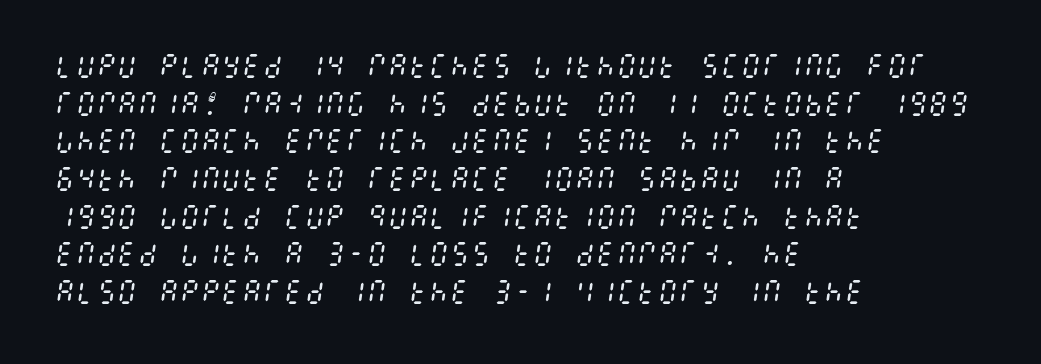
{"italic": "yes", "lean": "right", "slant_degrees": 8, "bold": "no", "underline": "no", "align": "left", "line_spacing": "normal", "line_spacing_ratio": 1.45, "letter_spacing": "normal", "letter_spacing_em": 0.0, "glyph_px": 26}
